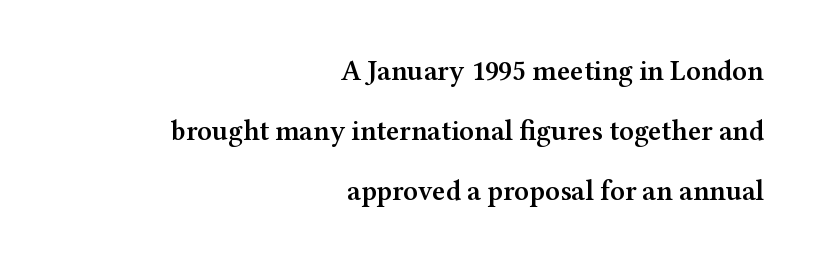
Q: Is the text bold? A: Semi-bold.
Q: Is the text italic (slanted)? A: No, it is upright.
Q: Is the typeface a serif or a sans-serif typeface? A: Serif.
Q: Is the text underlined? A: No.
Q: How is the paragraph aligned? A: Right-aligned.
Q: Is the spacing between letters normal or unusually wide? A: Normal.
Q: Is the spacing between lines tight, normal or loose? A: Loose.
Q: Width (condensed, normal, or wide)? A: Wide.
Q: Stroke contrast? A: Medium.
Q: x-height? A: Medium.
Q: Monospaced? A: No.
